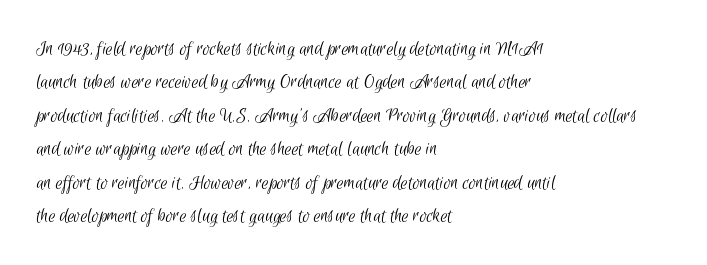
{"bold": "no", "underline": "no", "align": "left", "line_spacing": "normal", "line_spacing_ratio": 1.59, "letter_spacing": "normal", "letter_spacing_em": 0.0, "glyph_px": 21}
